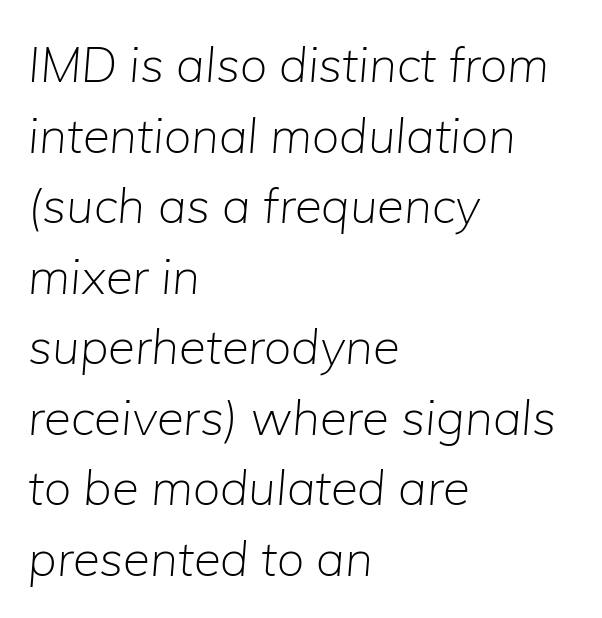
The image shows 49 px light type, italic (leaning right); set left-aligned, normal line spacing (1.44x), normal letter spacing, not underlined; low stroke contrast and a medium x-height.
